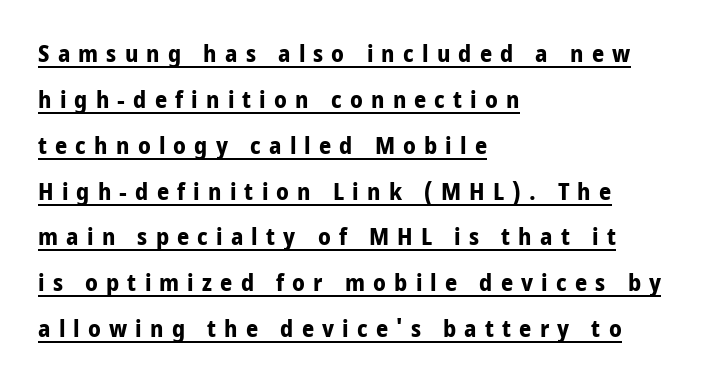
{"italic": "no", "bold": "yes", "underline": "yes", "align": "left", "line_spacing": "loose", "line_spacing_ratio": 1.91, "letter_spacing": "wide", "letter_spacing_em": 0.34, "glyph_px": 24}
